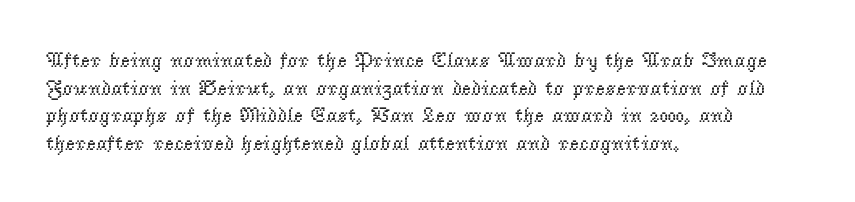
The image shows 21 px text type, upright; set left-aligned, normal line spacing (1.31x), normal letter spacing, not underlined.
